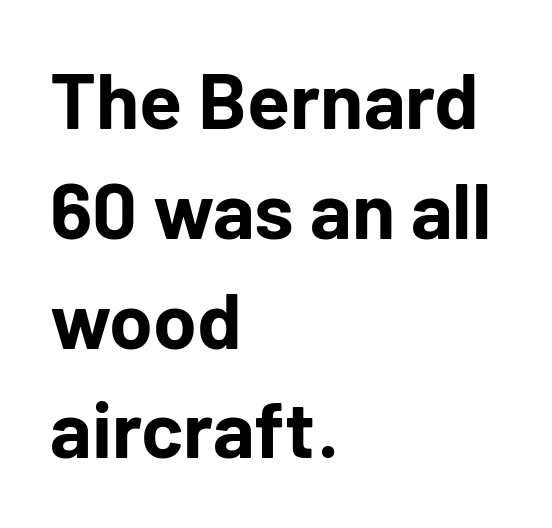
Here the glyphs are tracked normally, forming tight word shapes. The rendering uses natural spacing where letterforms have individual widths. The rendering shows plain stroke endings on the letterforms — a sans-serif design. Each glyph is drawn with heavy, bold strokes. The area under the type is left untouched.
